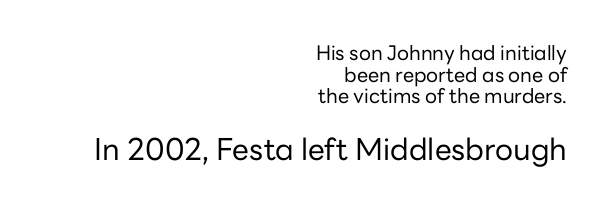
{"serif": "no", "italic": "no", "bold": "no", "weight": "regular", "width": "normal", "stroke_contrast": "low", "x_height": "medium", "monospaced": "no", "underline": "no", "align": "right", "line_spacing": "tight", "line_spacing_ratio": 1.08, "letter_spacing": "normal", "letter_spacing_em": 0.0, "larger_block": "second", "size_ratio": 1.5, "glyph_px": 30}
